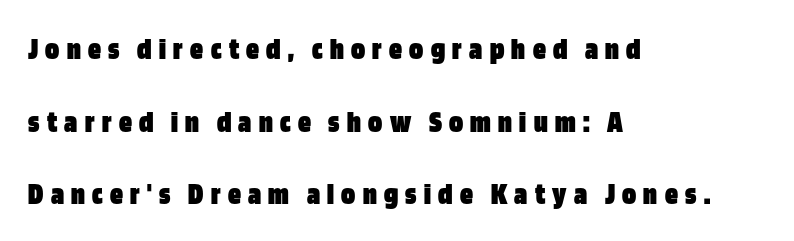
{"serif": "no", "italic": "no", "bold": "yes", "weight": "heavy", "width": "condensed", "stroke_contrast": "low", "x_height": "large", "monospaced": "no", "underline": "no", "align": "left", "line_spacing": "loose", "line_spacing_ratio": 2.27, "letter_spacing": "wide", "letter_spacing_em": 0.23, "glyph_px": 32}
